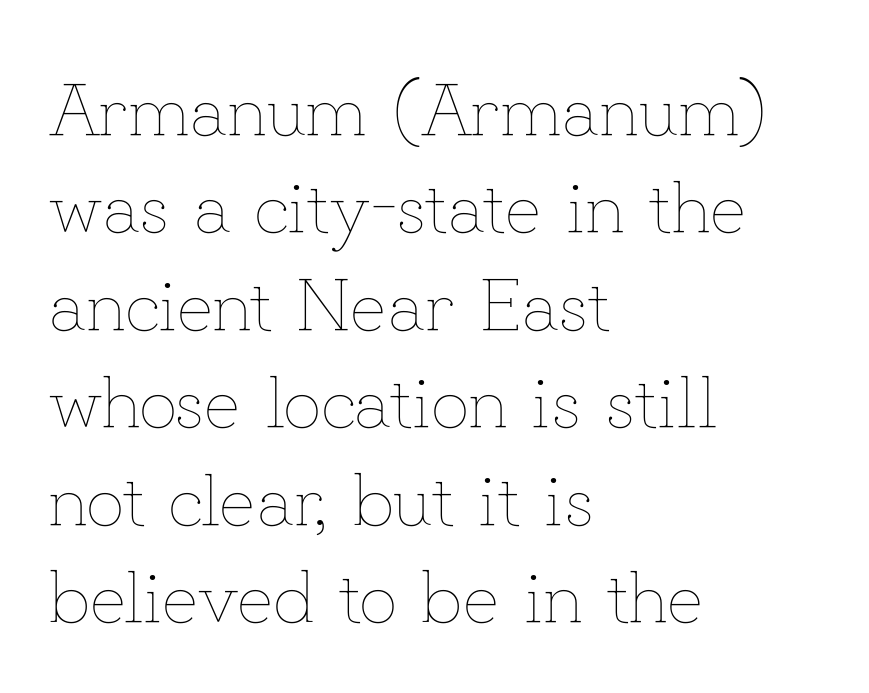
Typeset ragged right — the left edge is the straight one. A typesetter would call this proportional, since set widths differ per character. What stands out about the letter spacing? Nothing — it is the standard amount. Leading matches the norm, producing a regular column. Counters stay open thanks to moderate or lighter strokes.
